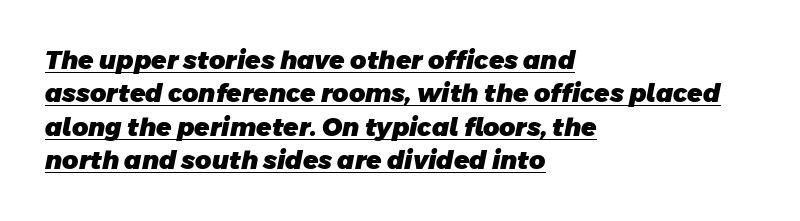
Is the letter spacing exaggerated? No — it looks like the ordinary default. Every row of glyphs begins at an identical x-position on the left. Has an underline been added? It has. This block has exactly the height ordinary leading produces. Notice how thick the strokes are: this is what a full bold looks like.
